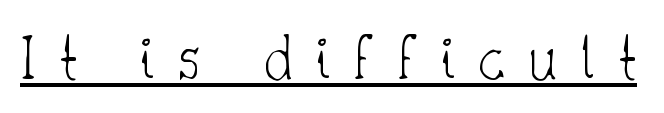
The image shows 65 px thin serif type, upright; set unusually wide letter spacing (+0.36 em), underlined; low stroke contrast and a small x-height.
